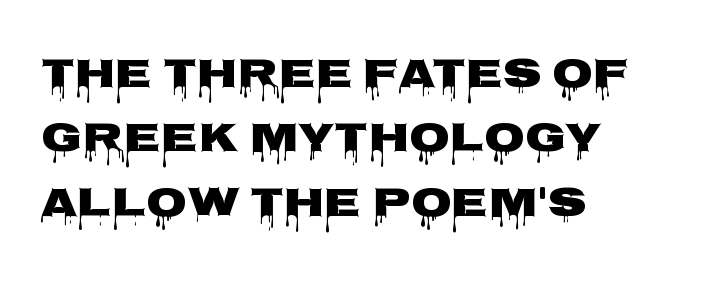
Q: Is the text bold? A: Yes.
Q: Is the text italic (slanted)? A: No, it is upright.
Q: Is the typeface a serif or a sans-serif typeface? A: Sans-serif.
Q: Is the text underlined? A: No.
Q: How is the paragraph aligned? A: Left-aligned.
Q: Is the spacing between letters normal or unusually wide? A: Normal.
Q: Is the spacing between lines tight, normal or loose? A: Normal.
Q: Width (condensed, normal, or wide)? A: Wide.
Q: Stroke contrast? A: Low.
Q: x-height? A: Large.
Q: Monospaced? A: No.
